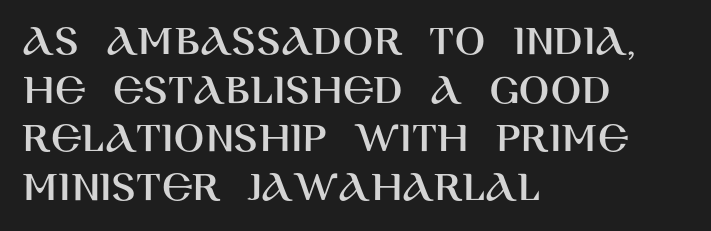
This sample uses a sans-serif face. The text block is weighted toward the left margin, trailing off unevenly rightward. Underline: absent. Is this a fixed-width face? No — the glyphs have proportional, varying widths.
